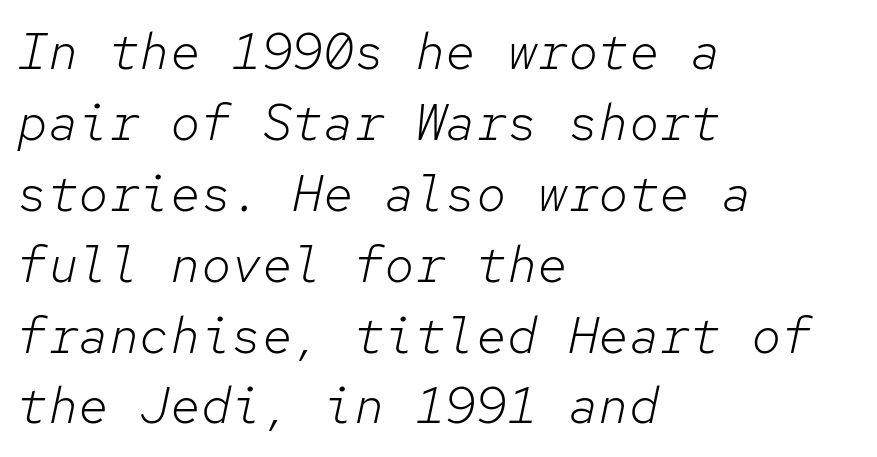
{"italic": "yes", "lean": "right", "slant_degrees": 12, "bold": "no", "weight": "light", "width": "normal", "stroke_contrast": "low", "x_height": "medium", "monospaced": "yes", "underline": "no", "align": "left", "line_spacing": "normal", "line_spacing_ratio": 1.39, "letter_spacing": "normal", "letter_spacing_em": 0.0, "glyph_px": 51}
